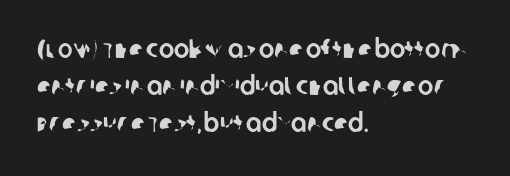
Q: Is the text underlined? A: No.
Q: How is the paragraph aligned? A: Left-aligned.
Q: Is the spacing between letters normal or unusually wide? A: Normal.
Q: Is the spacing between lines tight, normal or loose? A: Normal.
